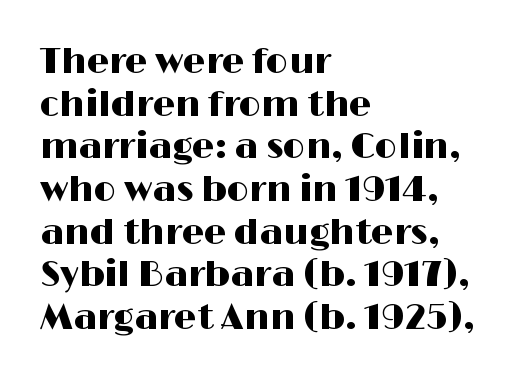
The image shows 35 px wide sans-serif type, upright; set left-aligned, line spacing 1.22x, normal letter spacing, not underlined; high stroke contrast and a medium x-height.
